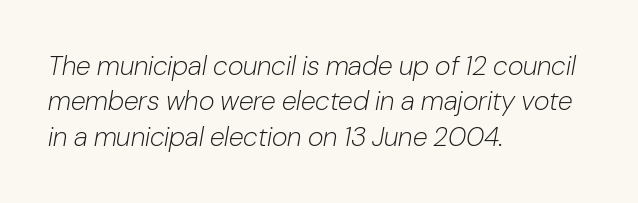
{"italic": "yes", "lean": "right", "slant_degrees": 10, "bold": "no", "underline": "no", "align": "left", "line_spacing": "normal", "line_spacing_ratio": 1.31, "letter_spacing": "normal", "letter_spacing_em": 0.0, "glyph_px": 27}
